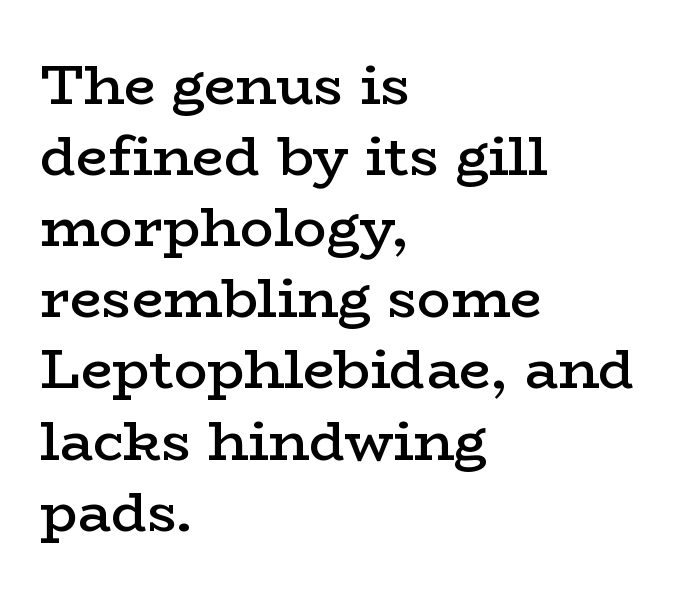
These lines were composed using upright roman letters. The letters advance in unequal steps, a hallmark of proportional type. The rendering uses a semibold face; strokes are thickened but not to full bold. Compared with typical body copy, the letter spacing here is the same.
